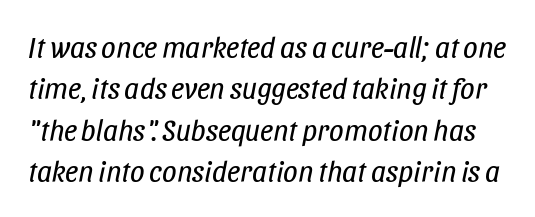
Q: Is the text bold? A: No.
Q: Is the text italic (slanted)? A: Yes, it leans right by about 11 degrees.
Q: Is the text underlined? A: No.
Q: Is the spacing between letters normal or unusually wide? A: Normal.
Q: Is the spacing between lines tight, normal or loose? A: Normal.
Q: Width (condensed, normal, or wide)? A: Condensed.
Q: Stroke contrast? A: Low.
Q: x-height? A: Large.
Q: Monospaced? A: No.
